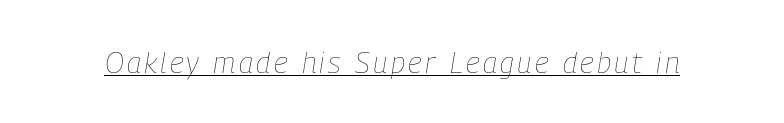
{"italic": "yes", "lean": "right", "slant_degrees": 9, "bold": "no", "weight": "thin", "width": "condensed", "stroke_contrast": "low", "x_height": "medium", "monospaced": "no", "underline": "yes", "glyph_px": 30}
